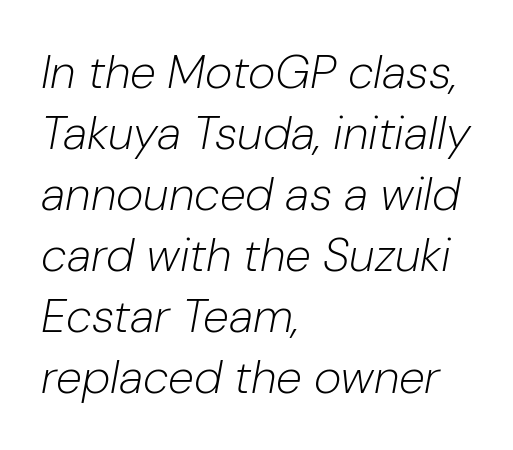
The image shows 47 px light type, italic (leaning right); set left-aligned, normal line spacing (1.3x), normal letter spacing, not underlined; low stroke contrast and a medium x-height.
